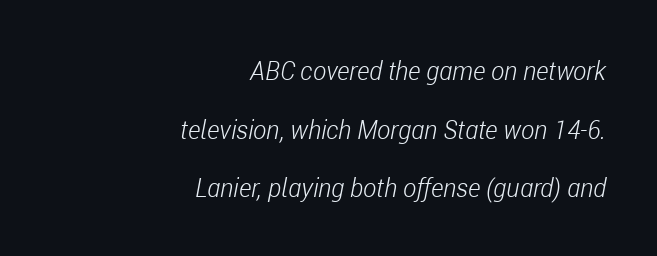
{"italic": "yes", "lean": "right", "slant_degrees": 11, "bold": "no", "underline": "no", "align": "right", "line_spacing": "loose", "line_spacing_ratio": 2.35, "letter_spacing": "normal", "letter_spacing_em": 0.0, "glyph_px": 25}
